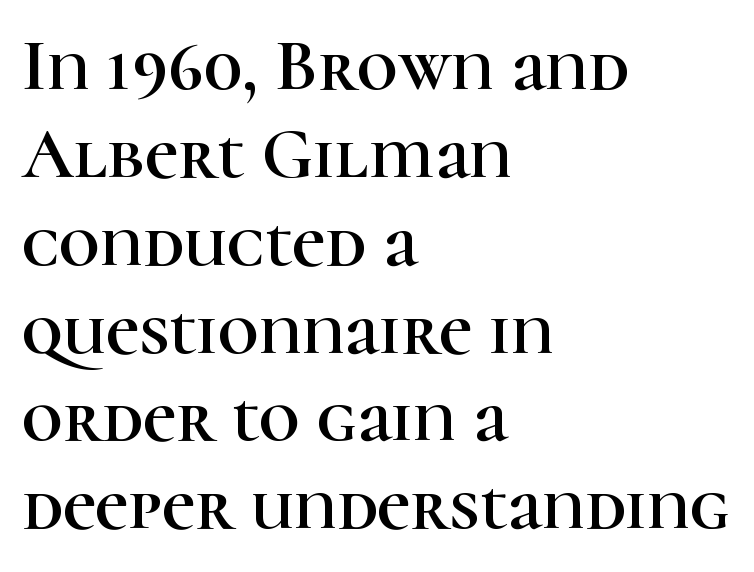
Q: Is the text italic (slanted)? A: No, it is upright.
Q: Is the typeface a serif or a sans-serif typeface? A: Serif.
Q: Is the text underlined? A: No.
Q: How is the paragraph aligned? A: Left-aligned.
Q: Is the spacing between letters normal or unusually wide? A: Normal.
Q: Width (condensed, normal, or wide)? A: Normal.
Q: Stroke contrast? A: High.
Q: x-height? A: Medium.
Q: Monospaced? A: No.
